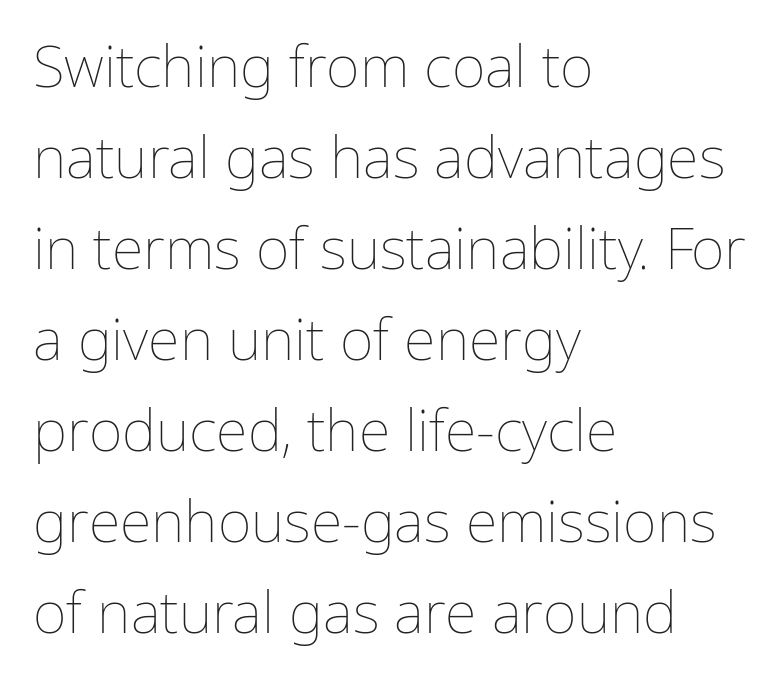
The image shows 58 px thin type, upright; set left-aligned, normal line spacing (1.57x), normal letter spacing, not underlined; low stroke contrast and a medium x-height.
